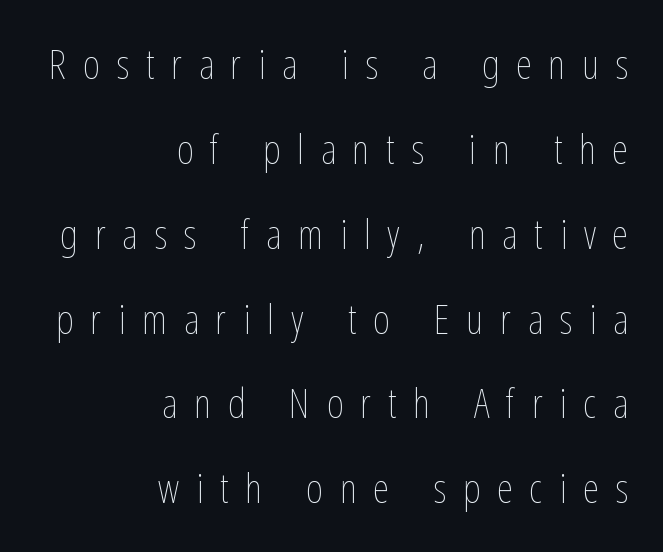
Q: Is the text bold? A: No.
Q: Is the text italic (slanted)? A: No, it is upright.
Q: Is the text underlined? A: No.
Q: How is the paragraph aligned? A: Right-aligned.
Q: Is the spacing between letters normal or unusually wide? A: Unusually wide.
Q: Is the spacing between lines tight, normal or loose? A: Loose.
Q: Width (condensed, normal, or wide)? A: Condensed.
Q: Stroke contrast? A: Low.
Q: x-height? A: Medium.
Q: Monospaced? A: No.
